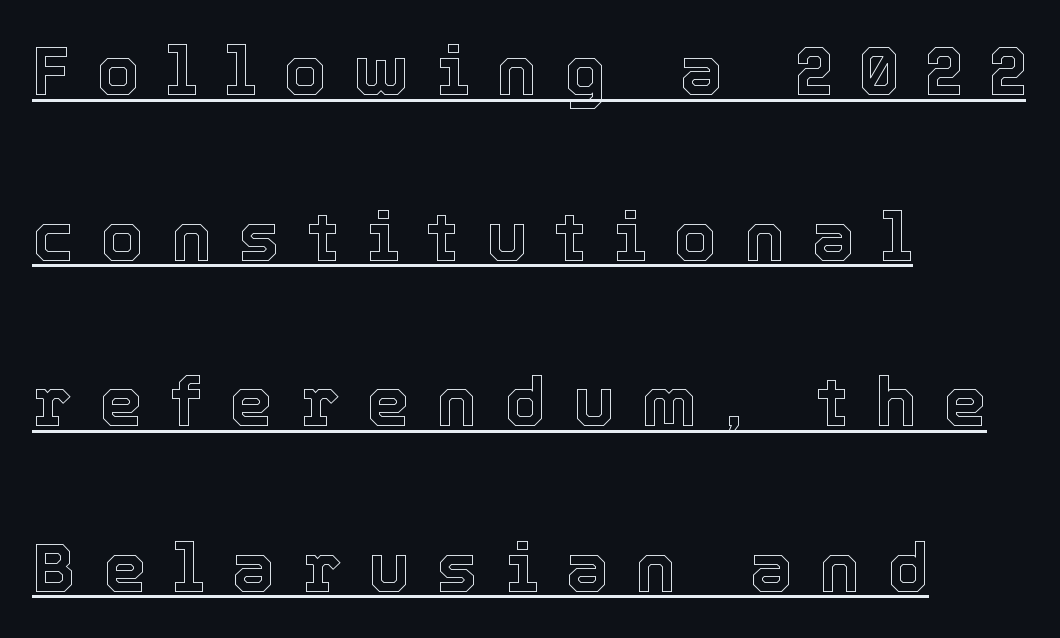
Somebody hit Ctrl+U on this one — the words are underlined. Do the letters lean? They stand straight. This sample is left-justified, so line endings fall wherever the words run out. Vertically, the passage feels expansive, rows floating well apart.
